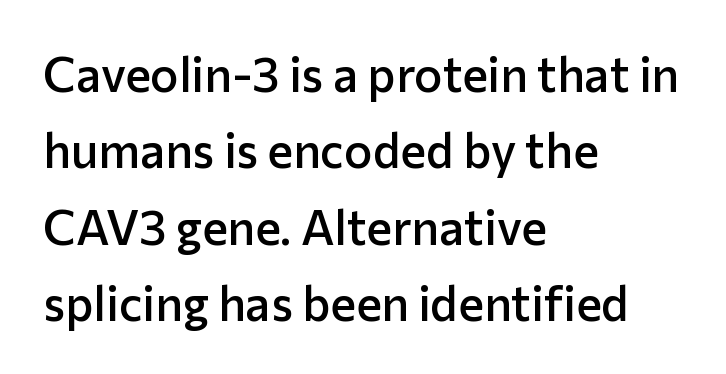
Q: Is the text bold? A: Semi-bold.
Q: Is the text italic (slanted)? A: No, it is upright.
Q: Is the typeface a serif or a sans-serif typeface? A: Sans-serif.
Q: Is the text underlined? A: No.
Q: How is the paragraph aligned? A: Left-aligned.
Q: Is the spacing between letters normal or unusually wide? A: Normal.
Q: Is the spacing between lines tight, normal or loose? A: Normal.
Q: Width (condensed, normal, or wide)? A: Normal.
Q: Stroke contrast? A: Low.
Q: x-height? A: Medium.
Q: Monospaced? A: No.
